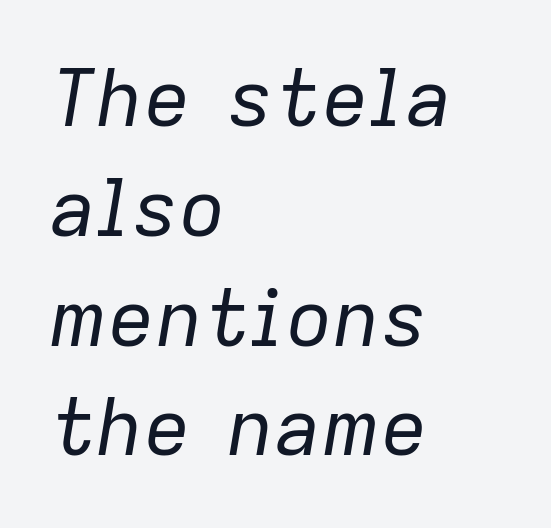
Nobody touched the tracking dial on this one. Reading down the column, the eye jumps a familiar distance to each next line. Proportional: the letters do not fall into vertical columns. The passage is arranged the way most books set body copy — flush left. Decoration check: the copy has no underline.
